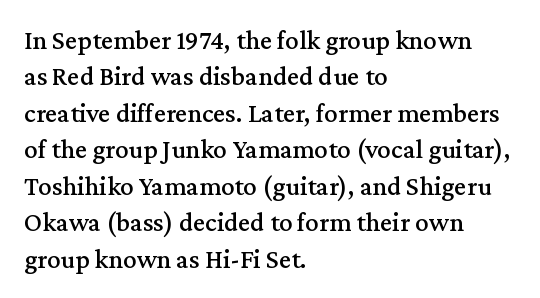
Tracking value appears to be zero — textbook default spacing. The type sits square on the baseline with zero lean. A clean baseline with only descenders dipping below it. Is the block centered? No — it sits flush against the left margin. Notice how descenders clear the ascenders below comfortably — that's standard leading.
